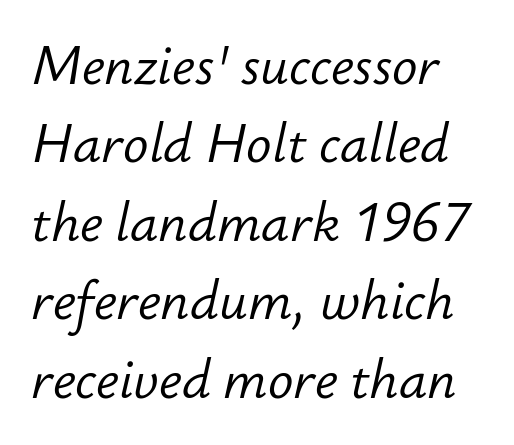
{"italic": "yes", "lean": "right", "slant_degrees": 12, "bold": "no", "weight": "light", "width": "normal", "stroke_contrast": "low", "x_height": "small", "monospaced": "no", "underline": "no", "line_spacing": "normal", "line_spacing_ratio": 1.48, "letter_spacing": "normal", "letter_spacing_em": 0.0, "glyph_px": 53}
